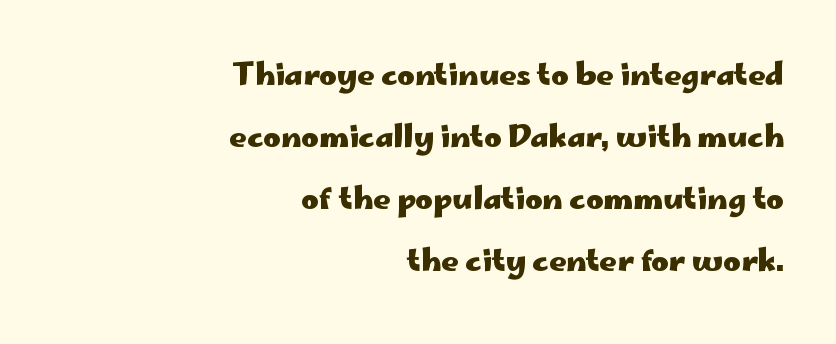
The image shows 30 px heavy, wide sans-serif type, upright; set right-aligned, loose line spacing (2.07x), normal letter spacing, not underlined; low stroke contrast and a small x-height.
